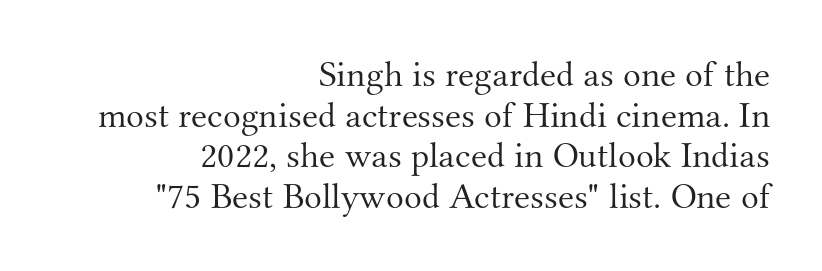
The image shows 37 px light serif type, upright; set right-aligned, tight line spacing (1.1x), normal letter spacing, not underlined; medium stroke contrast and a small x-height.
